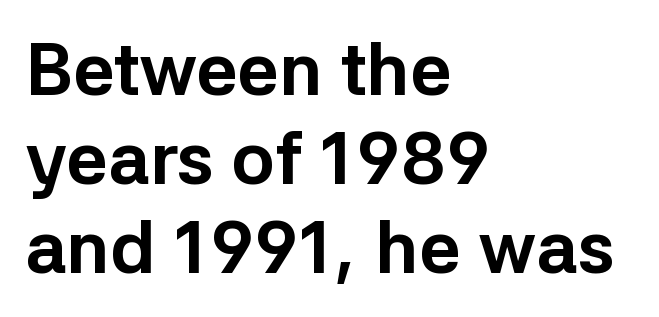
Notice how the stems are strictly vertical — no italics here. The face used here is proportionally spaced, like ordinary book or web type. The sample has been set heavy, in full bold. Bare-footed words on every line.
